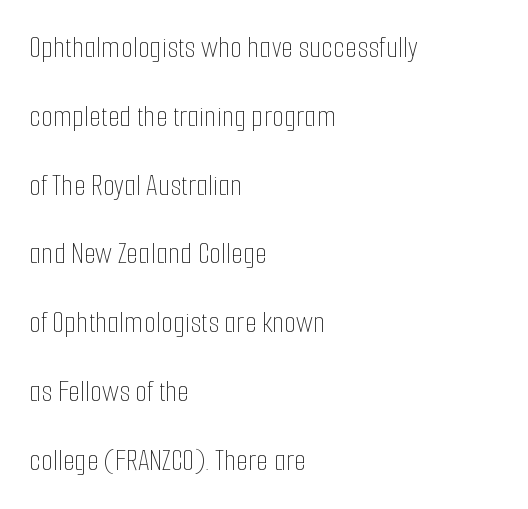
Q: Is the text bold? A: No.
Q: Is the text italic (slanted)? A: No, it is upright.
Q: Is the text underlined? A: No.
Q: How is the paragraph aligned? A: Left-aligned.
Q: Is the spacing between letters normal or unusually wide? A: Normal.
Q: Is the spacing between lines tight, normal or loose? A: Loose.
Q: Width (condensed, normal, or wide)? A: Condensed.
Q: Stroke contrast? A: Low.
Q: x-height? A: Medium.
Q: Monospaced? A: No.
